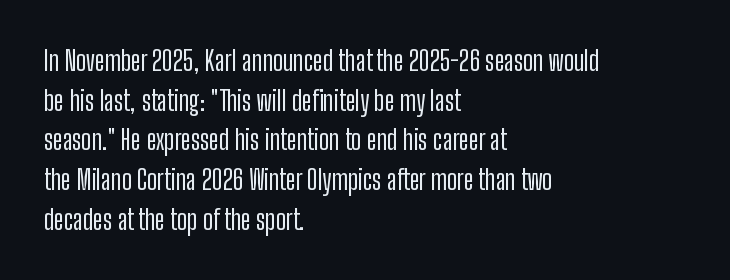
Reading down the column, the eye jumps a familiar distance to each next line. The gaps between neighbouring characters are ordinary and unremarkable. Every character sits straight up, as roman type does. These lines stack with their left ends in a neat column. Bare-footed words on every line.
